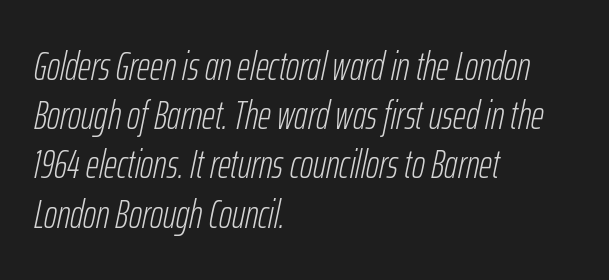
These lines are rendered in a variable-pitch font. The rag falls on the right side of this text block. The strokes are not fattened; the text isn't bold. Only glyphs here, with clear space below each row. The type is set solid horizontally, with unmodified tracking. Italic? Definitely — the glyphs are oblique.
